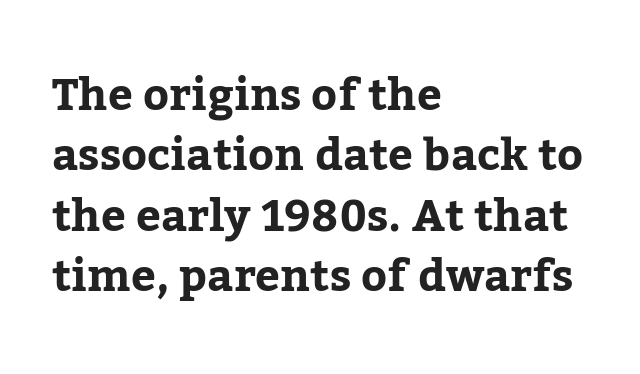
Q: Is the text italic (slanted)? A: No, it is upright.
Q: Is the typeface a serif or a sans-serif typeface? A: Serif.
Q: Is the text underlined? A: No.
Q: How is the paragraph aligned? A: Left-aligned.
Q: Is the spacing between letters normal or unusually wide? A: Normal.
Q: Is the spacing between lines tight, normal or loose? A: Normal.
Q: Width (condensed, normal, or wide)? A: Normal.
Q: Stroke contrast? A: Low.
Q: x-height? A: Medium.
Q: Monospaced? A: No.
